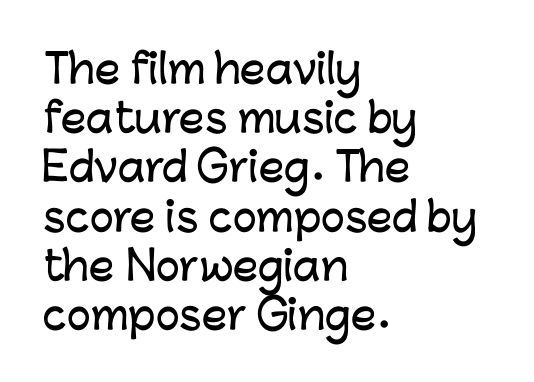
{"serif": "no", "italic": "no", "width": "normal", "stroke_contrast": "low", "x_height": "medium", "monospaced": "no", "underline": "no", "align": "left", "line_spacing_ratio": 1.23, "letter_spacing": "normal", "letter_spacing_em": 0.0, "glyph_px": 40}
